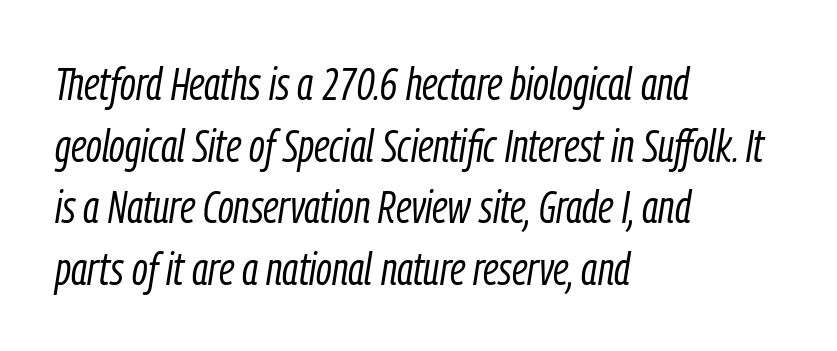
The passage shown is typed in a proportional face where columns would drift. Weight: regular or lighter. Quick note: italic. If you measured baseline to baseline, you'd find a middling distance. Which margin do the lines hug? The left one — the right edge is uneven.
